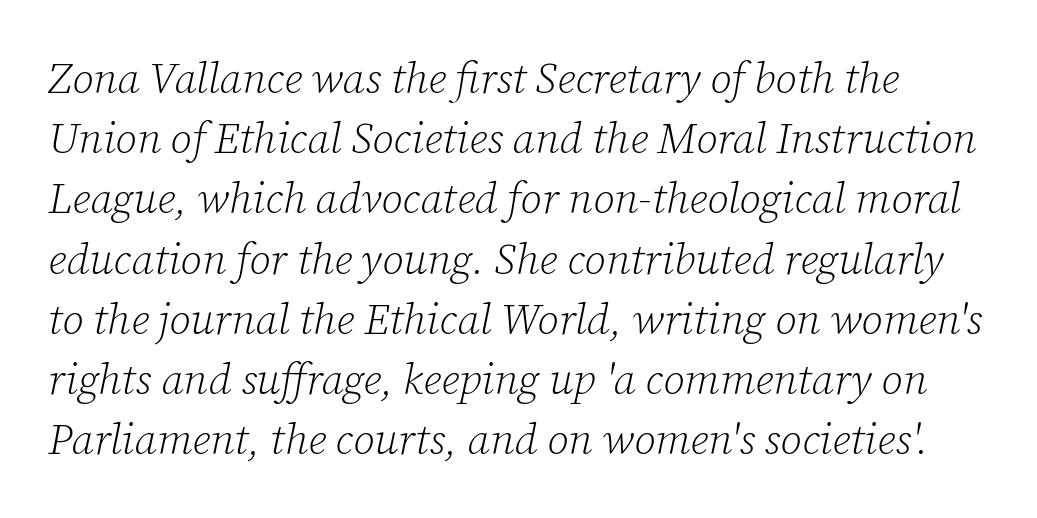
The face looks like a standard text weight, possibly lighter. Glance below the letters and you will spot only blank space. Regular leading. There's an unmistakable incline to the writing here.
